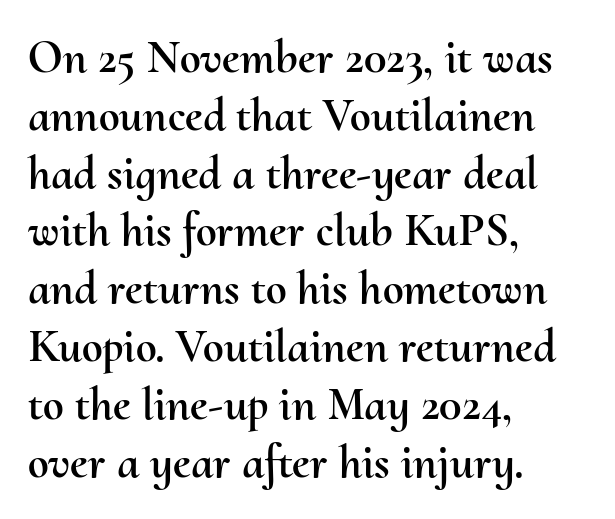
These lines were composed using upright roman letters. The face used here is proportionally spaced, like ordinary book or web type. Descender tails drop into unmarked territory. The passage shown has conventional tracking throughout. Teacher's note: observe the even left margin — that is flush-left alignment.
